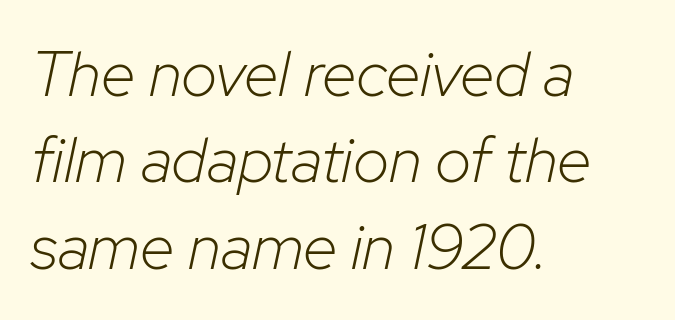
Q: Is the text bold? A: No.
Q: Is the text italic (slanted)? A: Yes, it leans right by about 12 degrees.
Q: Is the text underlined? A: No.
Q: How is the paragraph aligned? A: Left-aligned.
Q: Is the spacing between letters normal or unusually wide? A: Normal.
Q: Is the spacing between lines tight, normal or loose? A: Normal.
Q: Width (condensed, normal, or wide)? A: Normal.
Q: Stroke contrast? A: Low.
Q: x-height? A: Medium.
Q: Monospaced? A: No.
